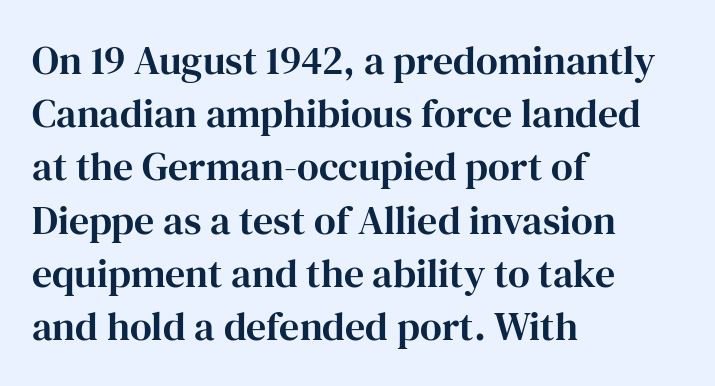
The image shows 40 px serif type, upright; set left-aligned, normal line spacing (1.33x), normal letter spacing, not underlined; high stroke contrast and a medium x-height.
